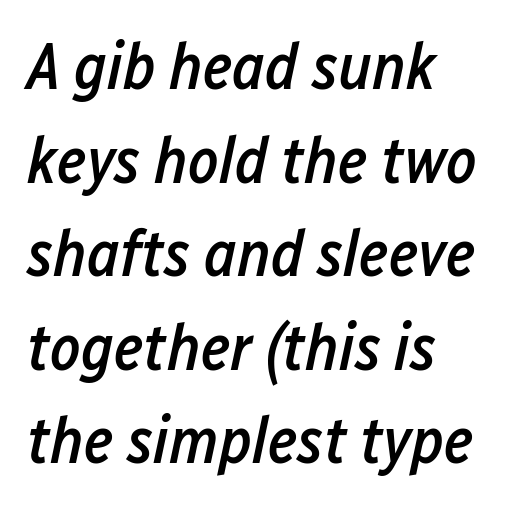
Only glyphs here, with clear space below each row. When letters slant like this, we call the style italic. The passage shown stacks its lines at a standard gap. All the whitespace from short lines collects on the right. Strokes here are thickened, but only to semibold level. The gaps between neighbouring characters are ordinary and unremarkable.
